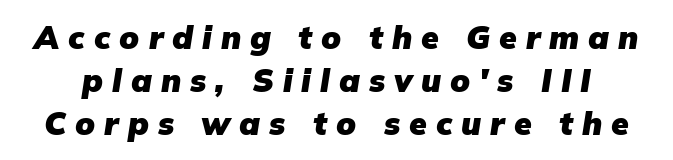
The image shows 32 px heavy type, italic (leaning right); set normal line spacing (1.35x), unusually wide letter spacing (+0.28 em), not underlined; low stroke contrast and a medium x-height.
